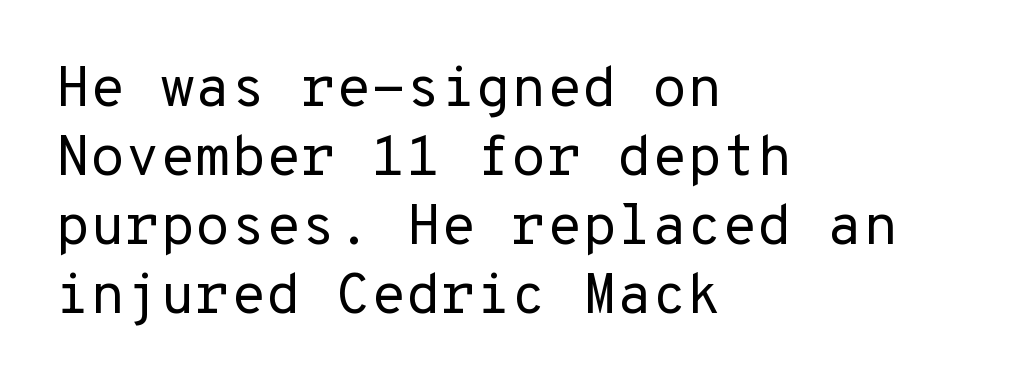
Q: Is the text bold? A: No.
Q: Is the text italic (slanted)? A: No, it is upright.
Q: Is the typeface a serif or a sans-serif typeface? A: Sans-serif.
Q: Is the text underlined? A: No.
Q: How is the paragraph aligned? A: Left-aligned.
Q: Is the spacing between letters normal or unusually wide? A: Normal.
Q: Width (condensed, normal, or wide)? A: Normal.
Q: Stroke contrast? A: Low.
Q: x-height? A: Medium.
Q: Monospaced? A: Yes.
